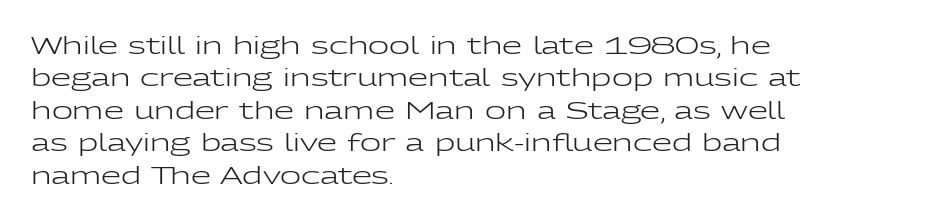
The image shows 23 px text type, upright; set left-aligned, normal line spacing (1.41x), normal letter spacing, not underlined.
